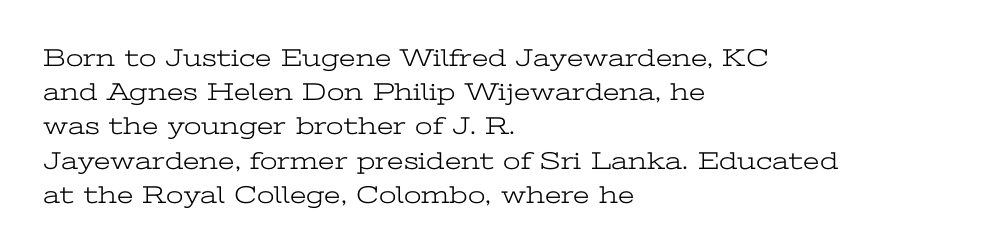
The image shows 25 px text type, upright; set left-aligned, normal line spacing (1.37x), normal letter spacing, not underlined.
